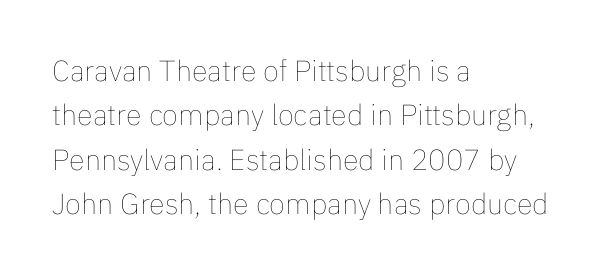
The image shows 29 px thin type, upright; set left-aligned, normal line spacing (1.53x), normal letter spacing, not underlined; low stroke contrast and a medium x-height.
